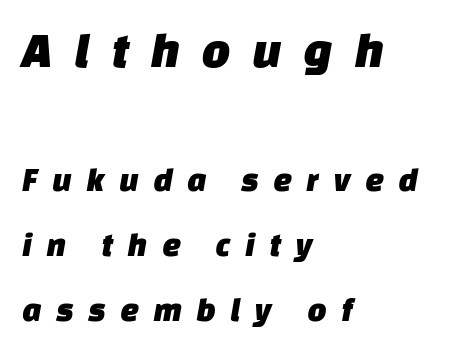
The emphasis by scale lands on block number one, above. The rendering uses natural spacing where letterforms have individual widths. What kind of face is this? One without serifs — a sans. This rendering features lettering with no underline.
